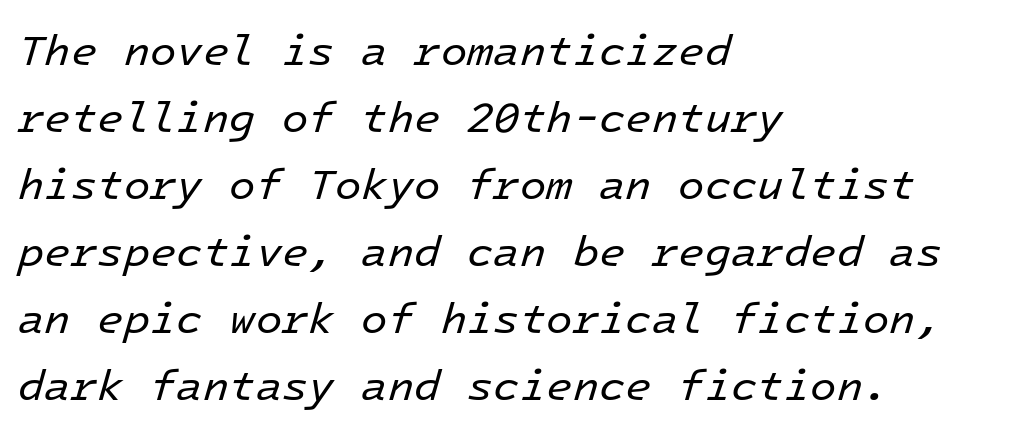
Q: Is the text bold? A: No.
Q: Is the text italic (slanted)? A: Yes, it leans right by about 16 degrees.
Q: Is the text underlined? A: No.
Q: How is the paragraph aligned? A: Left-aligned.
Q: Is the spacing between letters normal or unusually wide? A: Normal.
Q: Is the spacing between lines tight, normal or loose? A: Normal.
Q: Width (condensed, normal, or wide)? A: Normal.
Q: Stroke contrast? A: Low.
Q: x-height? A: Medium.
Q: Monospaced? A: Yes.
